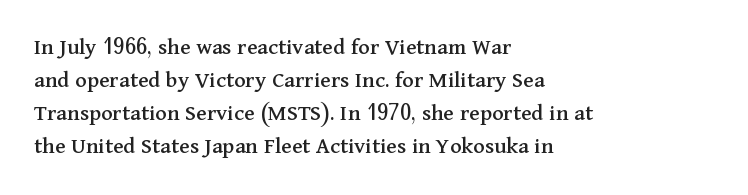
{"italic": "no", "underline": "no", "align": "left", "line_spacing": "normal", "line_spacing_ratio": 1.37, "letter_spacing": "normal", "letter_spacing_em": 0.0, "glyph_px": 24}
